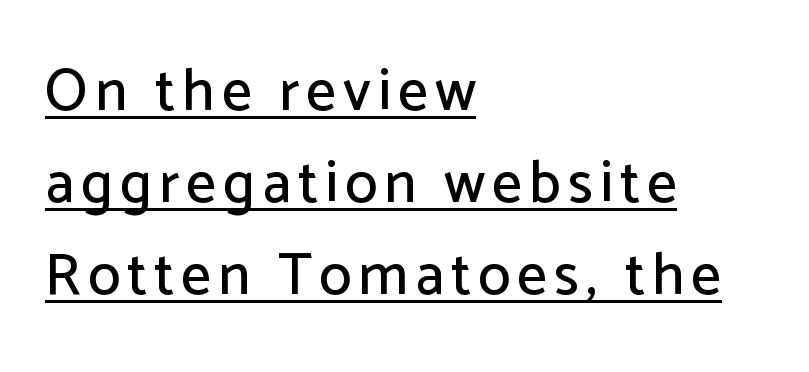
The passage shown is typed in a proportional face where columns would drift. Unlike a traditional serif, this face leaves its strokes unadorned. The rendering anchors every line to the left-hand side. Underlining? Definitely there. This sample keeps an unexceptional amount of space between lines. A typesetter would mark this as roman, not italic.
